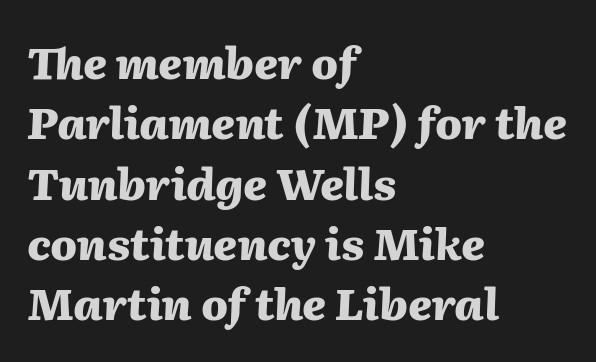
Type without underlining. Where is the straight margin? On the left. Is this a fixed-width face? No — the glyphs have proportional, varying widths. The axis of the letterforms is tilted away from vertical. Students, this is bold: see how much ink each stroke carries.
